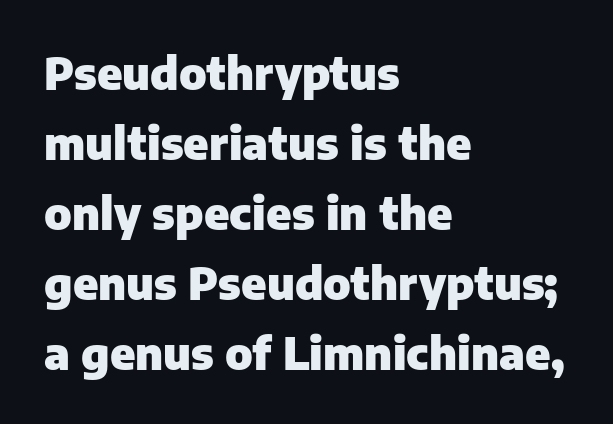
The image shows 44 px heavy sans-serif type, upright; set left-aligned, normal line spacing (1.59x), normal letter spacing, not underlined; low stroke contrast and a medium x-height.
